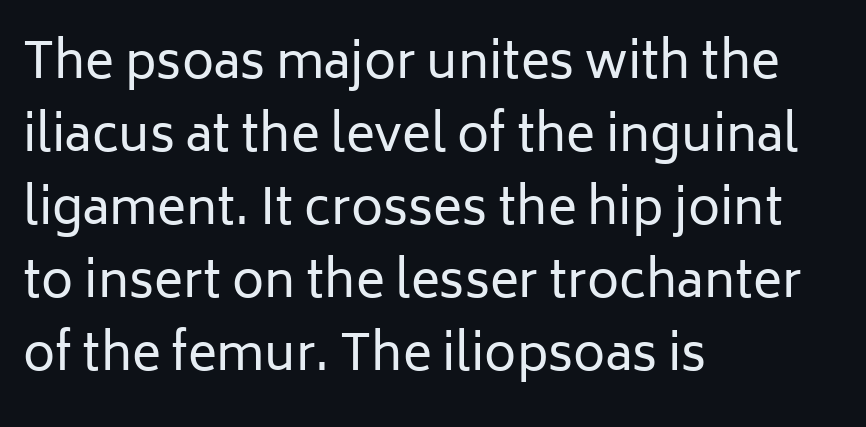
The image shows 49 px regular-weight sans-serif type, upright; set left-aligned, normal line spacing (1.49x), normal letter spacing, not underlined; low stroke contrast and a medium x-height.
